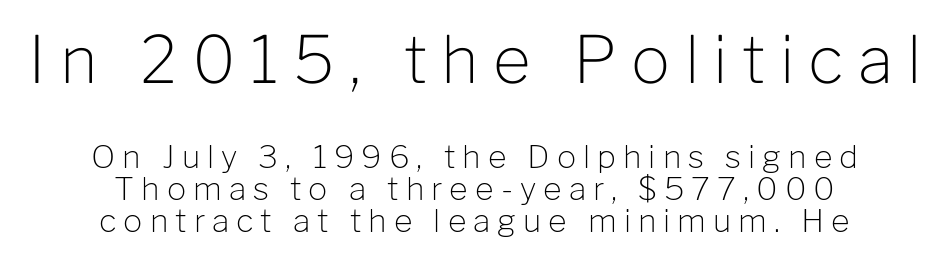
The image shows 65 px light sans-serif type, upright; set centered, tight line spacing (1.0x), unusually wide letter spacing (+0.22 em), not underlined; the first (top) block is 2.03x larger; low stroke contrast and a medium x-height.
